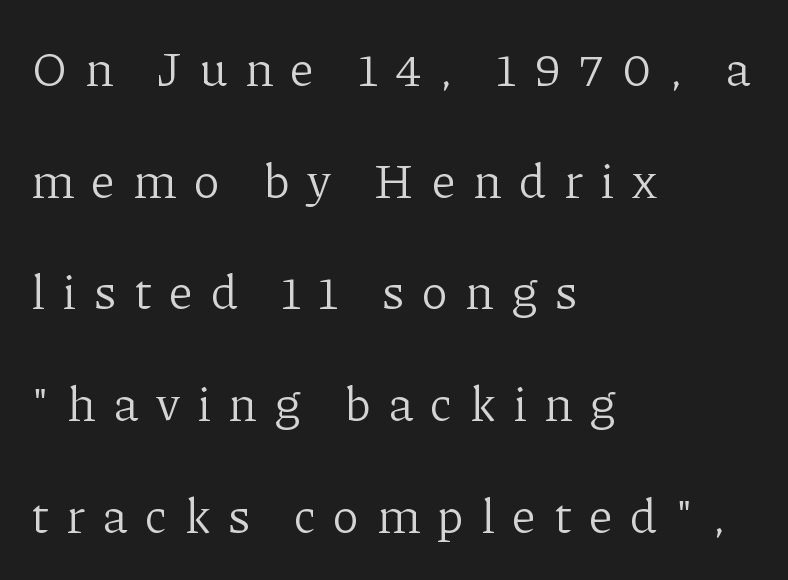
The image shows 49 px light serif type, upright; set left-aligned, loose line spacing (2.28x), unusually wide letter spacing (+0.35 em), not underlined; low stroke contrast and a medium x-height.
